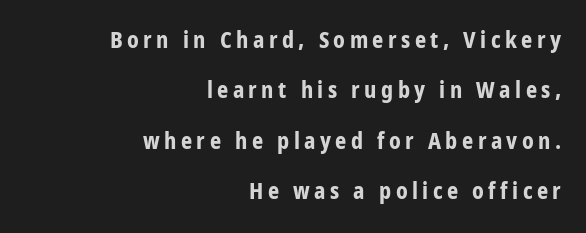
Q: Is the text bold? A: Yes.
Q: Is the text italic (slanted)? A: No, it is upright.
Q: Is the text underlined? A: No.
Q: How is the paragraph aligned? A: Right-aligned.
Q: Is the spacing between letters normal or unusually wide? A: Unusually wide.
Q: Is the spacing between lines tight, normal or loose? A: Loose.
